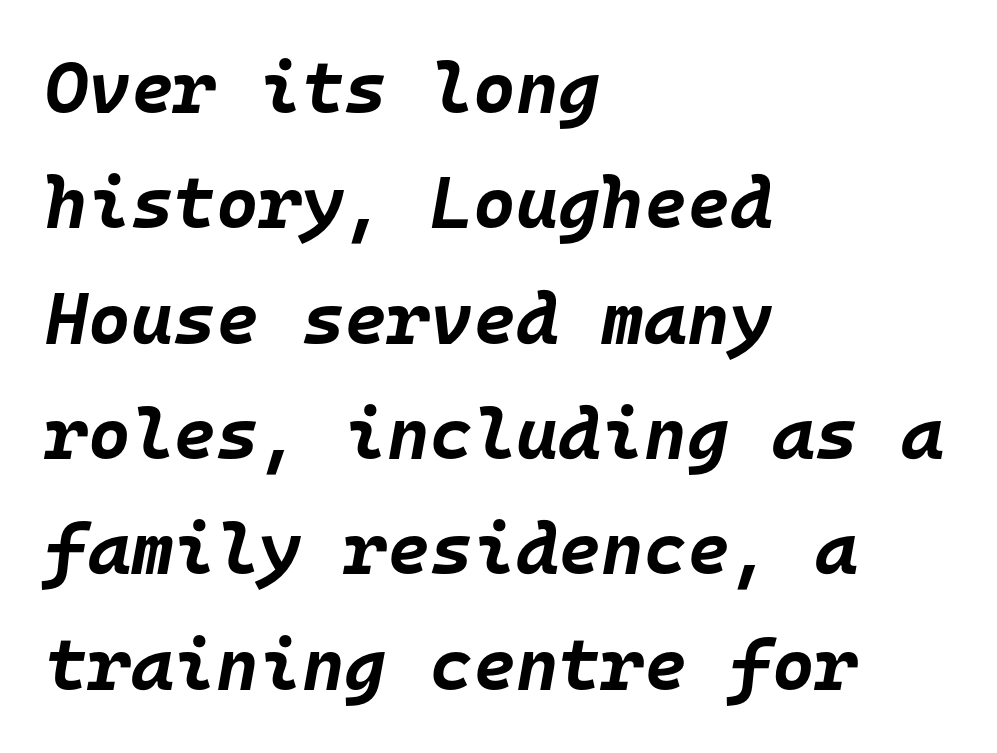
Q: Is the text bold? A: Yes.
Q: Is the text italic (slanted)? A: Yes, it leans right by about 10 degrees.
Q: Is the text underlined? A: No.
Q: How is the paragraph aligned? A: Left-aligned.
Q: Is the spacing between letters normal or unusually wide? A: Normal.
Q: Is the spacing between lines tight, normal or loose? A: Normal.
Q: Width (condensed, normal, or wide)? A: Normal.
Q: Stroke contrast? A: Low.
Q: x-height? A: Large.
Q: Monospaced? A: Yes.
